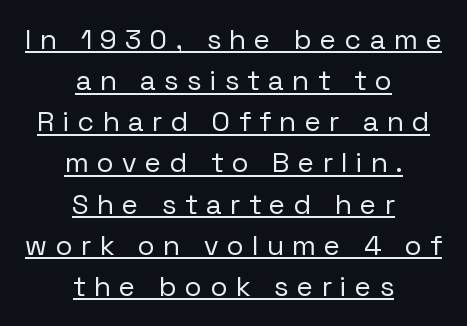
These lines sit exactly where default settings would place them. Quick note: not italic, upright. The face looks like a standard text weight, possibly lighter. Check the space under the baseline: a stroke is drawn there.
